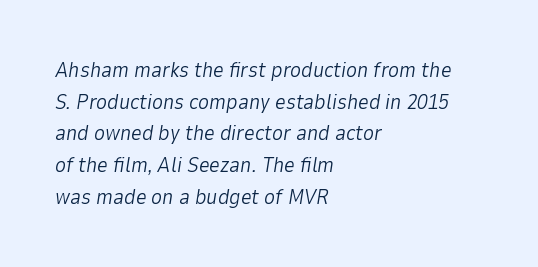
Every character sits at an angle, as italics do. Words float on clear page, feet unadorned. Weight class: somewhere from thin through regular. Interline gaps are of average width in this sample.
